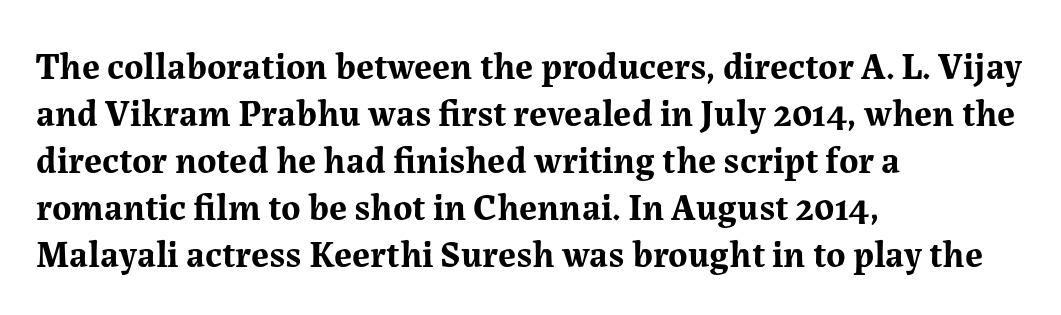
Q: Is the text bold? A: Yes.
Q: Is the text italic (slanted)? A: No, it is upright.
Q: Is the typeface a serif or a sans-serif typeface? A: Serif.
Q: Is the text underlined? A: No.
Q: How is the paragraph aligned? A: Left-aligned.
Q: Is the spacing between letters normal or unusually wide? A: Normal.
Q: Is the spacing between lines tight, normal or loose? A: Normal.
Q: Width (condensed, normal, or wide)? A: Normal.
Q: Stroke contrast? A: Medium.
Q: x-height? A: Medium.
Q: Monospaced? A: No.
